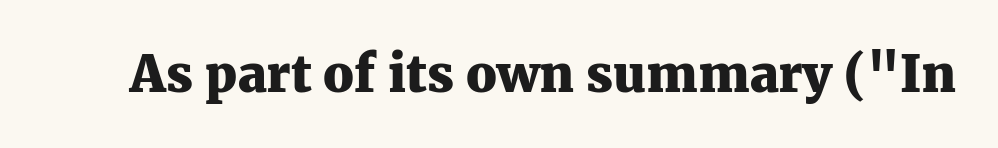
{"serif": "yes", "italic": "no", "bold": "yes", "weight": "heavy", "width": "normal", "stroke_contrast": "medium", "x_height": "medium", "monospaced": "no", "underline": "no", "letter_spacing": "normal", "letter_spacing_em": 0.0, "glyph_px": 50}
